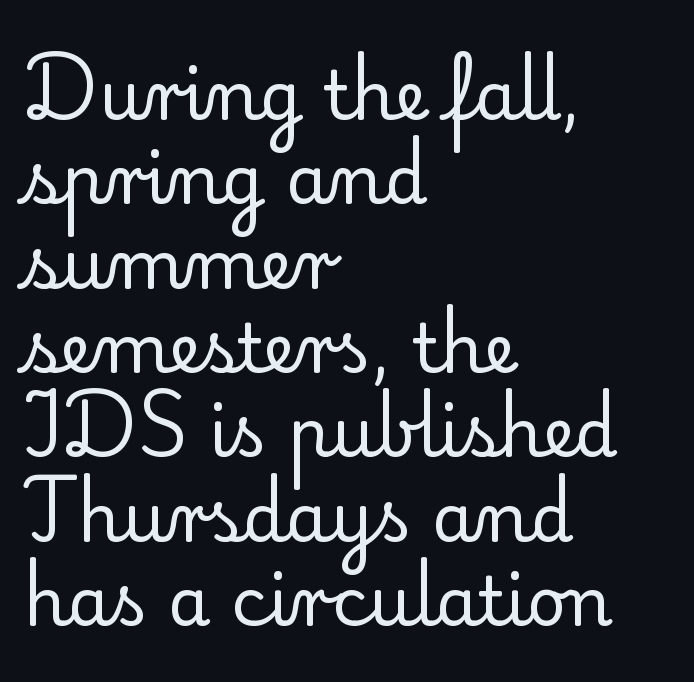
The area under the type is left untouched. This sample uses plain, unmodified letter spacing. The font is comparable to plain body text, perhaps lighter. Looks like regular typesetting: each glyph gets only the width it needs. Where is the straight margin? On the left.
